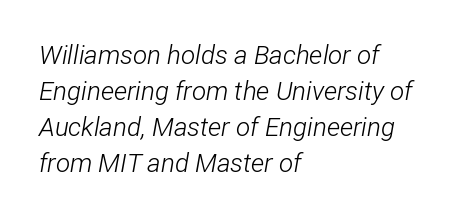
Q: Is the text bold? A: No.
Q: Is the text italic (slanted)? A: Yes, it leans right by about 12 degrees.
Q: Is the text underlined? A: No.
Q: How is the paragraph aligned? A: Left-aligned.
Q: Is the spacing between letters normal or unusually wide? A: Normal.
Q: Is the spacing between lines tight, normal or loose? A: Normal.
